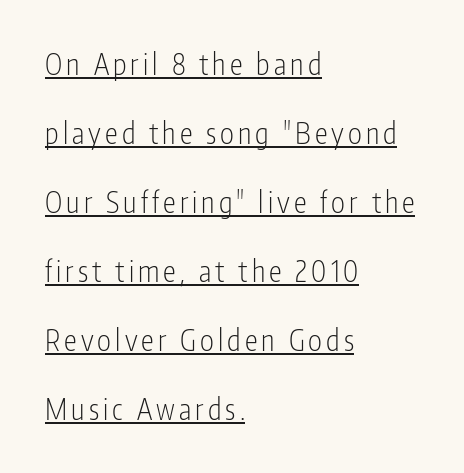
The lines in this sample share a left origin and differ only in where they stop. A typesetter would label this face a sans. Each letter keeps its own natural width here, so spacing adapts to shape. This sample carries an underscore along the baseline area. Stems and bowls with no extra thickness — not bold. The typography opts for an upright posture over an oblique one.
